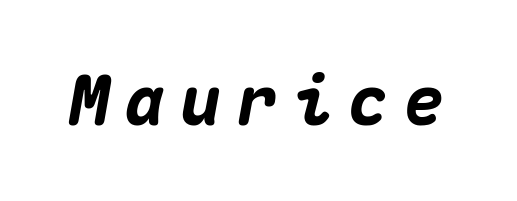
Check under the words: just untouched page. Tall strokes in this sample are angled rather than plumb. In terms of weight, the rendering is a true, heavy bold. Monospaced: the letters line up in strict vertical columns. How are the letters spaced? Widely, with obvious added tracking.
